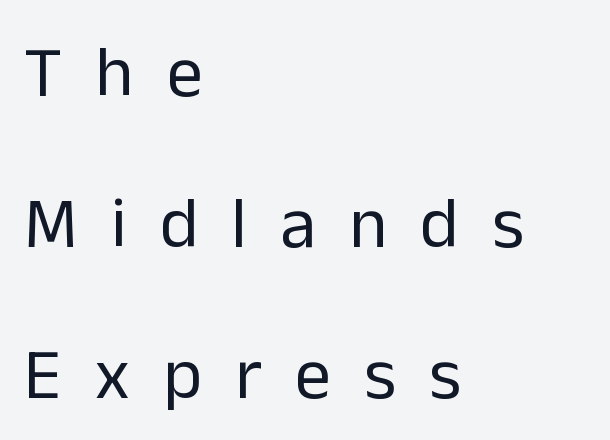
Q: Is the text bold? A: No.
Q: Is the text italic (slanted)? A: No, it is upright.
Q: Is the typeface a serif or a sans-serif typeface? A: Sans-serif.
Q: Is the text underlined? A: No.
Q: How is the paragraph aligned? A: Left-aligned.
Q: Is the spacing between letters normal or unusually wide? A: Unusually wide.
Q: Is the spacing between lines tight, normal or loose? A: Loose.
Q: Width (condensed, normal, or wide)? A: Normal.
Q: Stroke contrast? A: Low.
Q: x-height? A: Medium.
Q: Monospaced? A: No.
